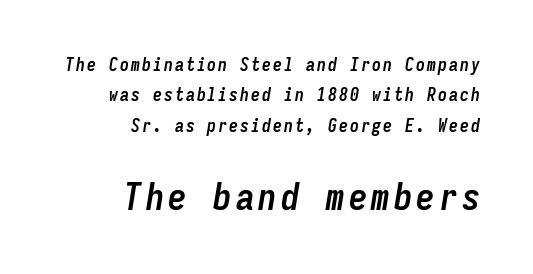
Q: Is the text bold? A: Yes.
Q: Is the text italic (slanted)? A: Yes, it leans right by about 9 degrees.
Q: Is the text underlined? A: No.
Q: How is the paragraph aligned? A: Right-aligned.
Q: Is the spacing between lines tight, normal or loose? A: Normal.
Q: Which block of text is set in a larger size, the first (top) or the second (bottom)? A: The second (bottom) one.
Q: Width (condensed, normal, or wide)? A: Condensed.
Q: Stroke contrast? A: Low.
Q: x-height? A: Medium.
Q: Monospaced? A: Yes.
